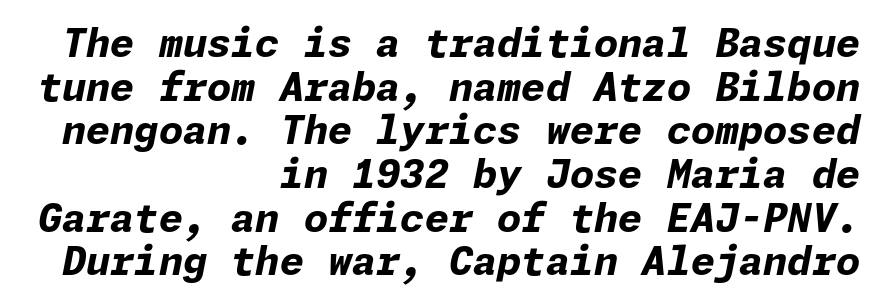
The specimen omits any rule beneath the text block's lines. Caption: standard tracking, unaltered. Compared with typical paragraphs, the rows here are closer together. An italicized treatment has been applied to the whole sample.
